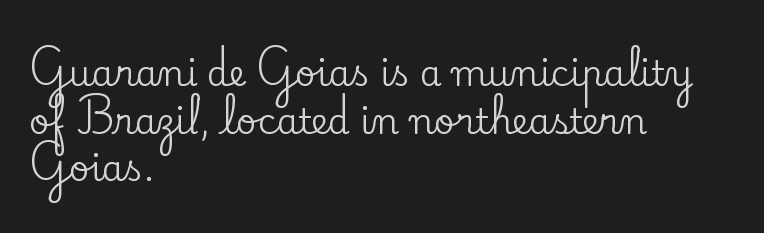
The image shows 35 px serif type, upright; set left-aligned, normal line spacing (1.36x), normal letter spacing, not underlined; low stroke contrast and a small x-height.
